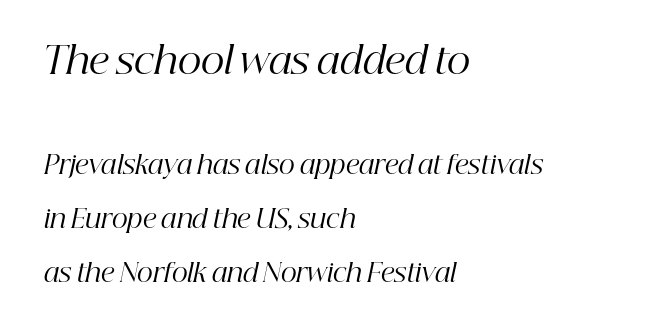
{"serif": "yes", "italic": "yes", "lean": "right", "slant_degrees": 12, "bold": "no", "weight": "regular", "width": "normal", "stroke_contrast": "high", "x_height": "medium", "monospaced": "no", "underline": "no", "align": "left", "line_spacing": "loose", "line_spacing_ratio": 2.17, "letter_spacing": "normal", "letter_spacing_em": 0.0, "larger_block": "first", "size_ratio": 1.48, "glyph_px": 37}
